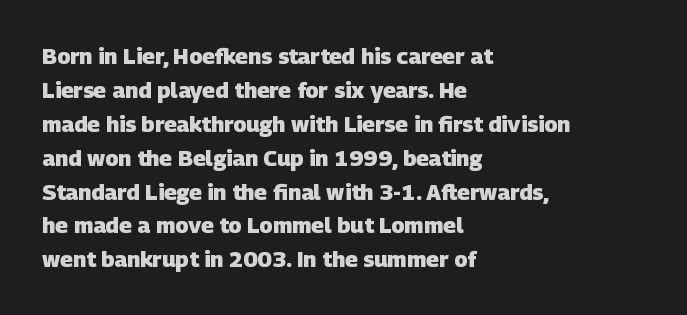
The baseline area is clear. This block has exactly the height ordinary leading produces. The rendering keeps characters at their native spacing. These lines stack with their left ends in a neat column. Students, this is bold: see how much ink each stroke carries.
